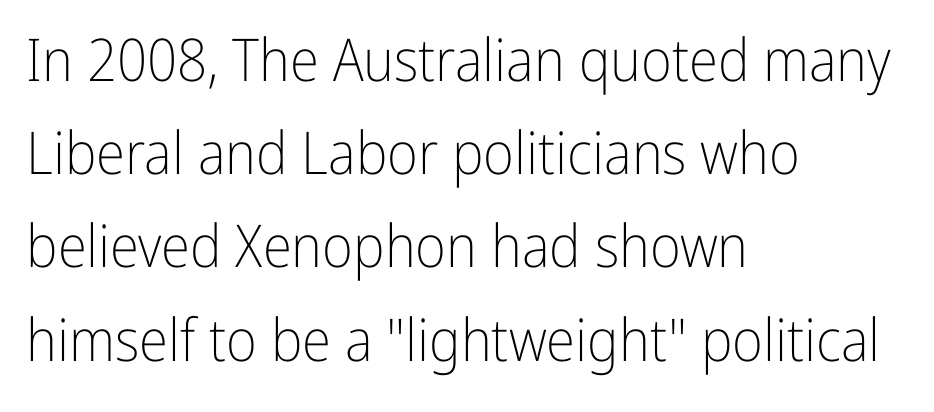
No letter is thick-stroked: the sample isn't bold. The area under the type is left untouched. Think of a printed novel: that variable character pitch is what you see here. This sample is left-justified, so line endings fall wherever the words run out.
